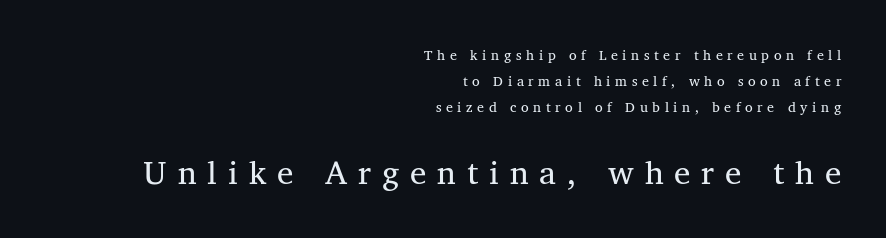
The image shows 33 px regular-weight serif type, upright; set right-aligned, line spacing 1.84x, unusually wide letter spacing (+0.33 em), not underlined; the second (bottom) block is 2.36x larger; medium stroke contrast and a medium x-height.
